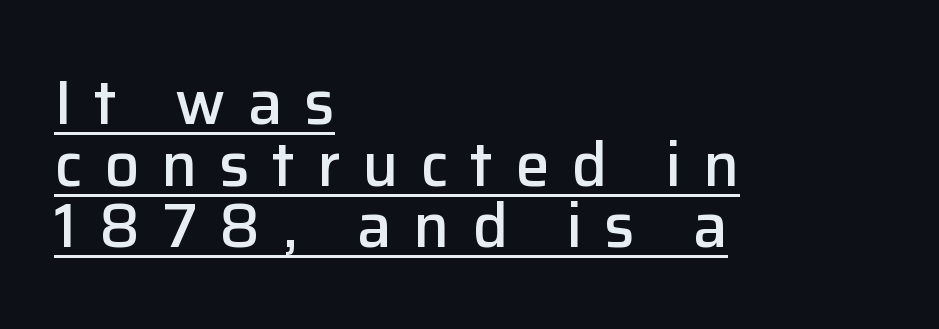
The image shows 61 px semibold sans-serif type, upright; set left-aligned, tight line spacing (1.01x), unusually wide letter spacing (+0.36 em), underlined; low stroke contrast and a medium x-height.
